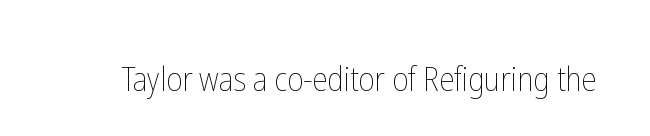
The image shows 34 px thin, condensed type, upright; set normal letter spacing, not underlined; low stroke contrast and a medium x-height.
